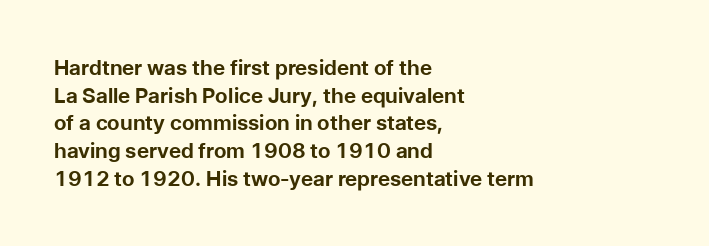
{"italic": "no", "bold": "yes", "underline": "no", "align": "left", "line_spacing": "normal", "line_spacing_ratio": 1.32, "letter_spacing": "normal", "letter_spacing_em": 0.0, "glyph_px": 21}
